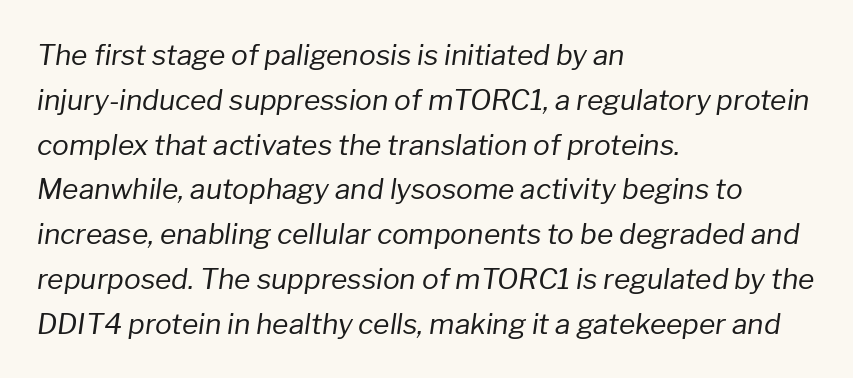
{"italic": "yes", "lean": "right", "slant_degrees": 8, "bold": "no", "weight": "regular", "width": "normal", "stroke_contrast": "low", "x_height": "medium", "monospaced": "no", "underline": "no", "align": "left", "line_spacing": "normal", "line_spacing_ratio": 1.6, "letter_spacing": "normal", "letter_spacing_em": 0.0, "glyph_px": 28}
